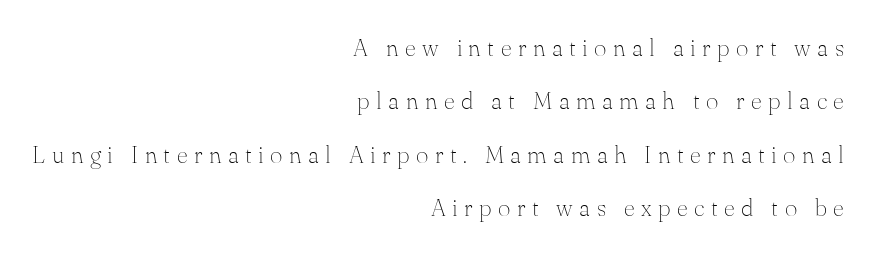
{"italic": "no", "bold": "no", "underline": "no", "align": "right", "line_spacing": "loose", "line_spacing_ratio": 2.22, "letter_spacing": "wide", "letter_spacing_em": 0.27, "glyph_px": 24}
